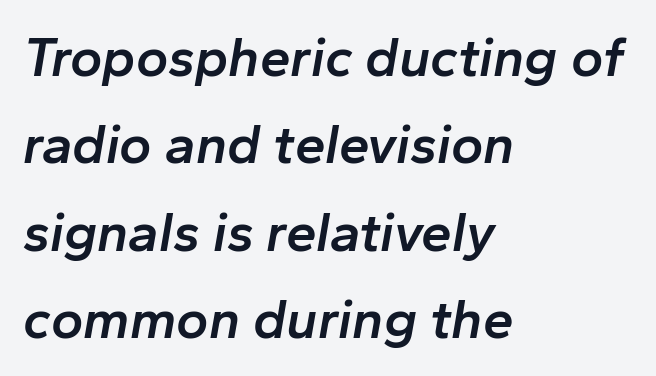
{"italic": "yes", "lean": "right", "slant_degrees": 10, "bold": "semi", "weight": "semibold", "width": "normal", "stroke_contrast": "low", "x_height": "medium", "monospaced": "no", "underline": "no", "align": "left", "line_spacing": "normal", "line_spacing_ratio": 1.59, "letter_spacing": "normal", "letter_spacing_em": 0.0, "glyph_px": 55}
